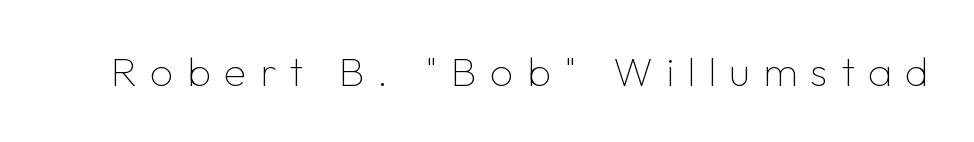
The image shows 41 px thin sans-serif type, upright; set unusually wide letter spacing (+0.32 em), not underlined; low stroke contrast and a medium x-height.
